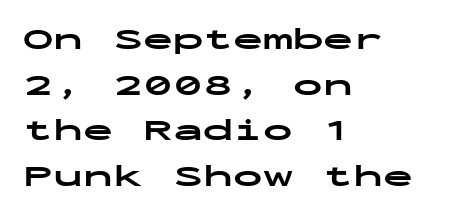
The image shows 30 px bold, wide sans-serif type, upright, monospaced; set left-aligned, normal line spacing (1.52x), normal letter spacing, not underlined; low stroke contrast and a medium x-height.
